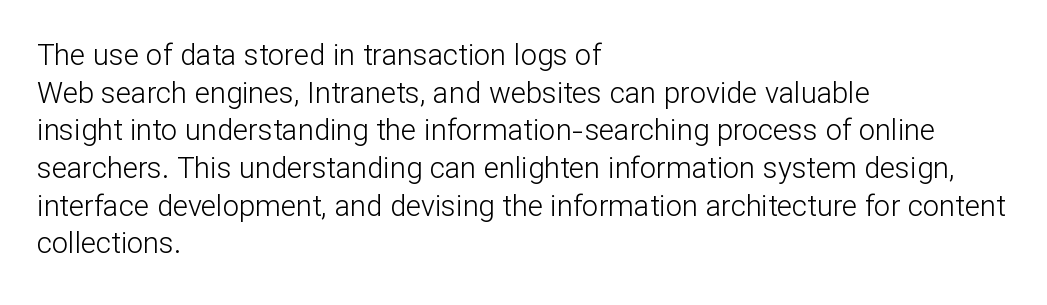
The image shows 29 px light sans-serif type, upright; set left-aligned, normal line spacing (1.3x), normal letter spacing, not underlined; low stroke contrast and a medium x-height.
